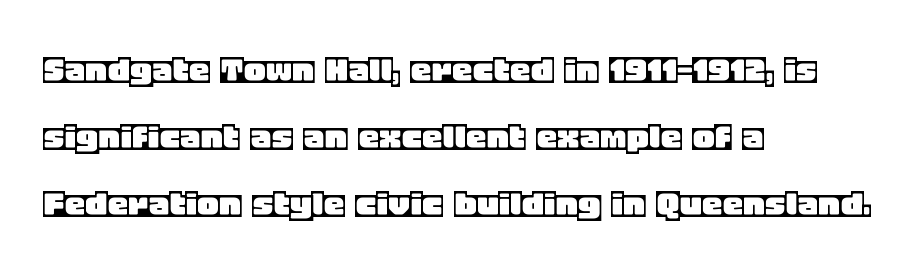
The image shows 42 px text type, upright; set left-aligned, normal line spacing (1.59x), normal letter spacing, not underlined; a large x-height.
